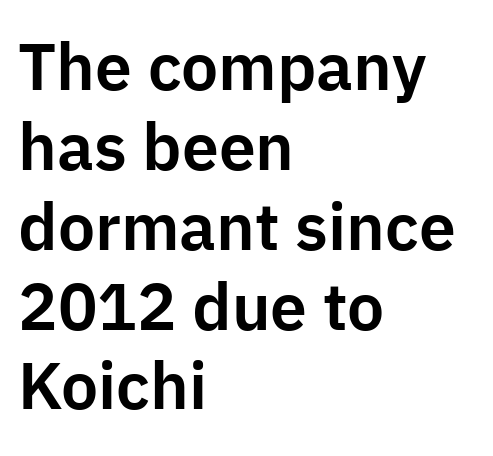
Q: Is the text italic (slanted)? A: No, it is upright.
Q: Is the typeface a serif or a sans-serif typeface? A: Sans-serif.
Q: Is the text underlined? A: No.
Q: How is the paragraph aligned? A: Left-aligned.
Q: Is the spacing between letters normal or unusually wide? A: Normal.
Q: Width (condensed, normal, or wide)? A: Normal.
Q: Stroke contrast? A: Low.
Q: x-height? A: Medium.
Q: Monospaced? A: No.
